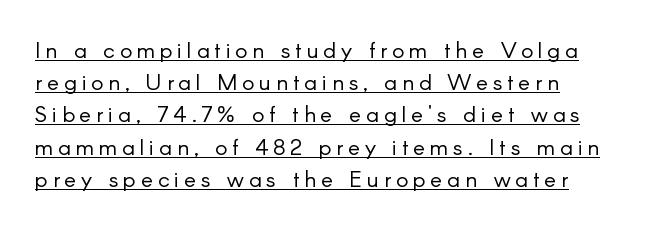
Q: Is the text bold? A: No.
Q: Is the text italic (slanted)? A: No, it is upright.
Q: Is the text underlined? A: Yes.
Q: How is the paragraph aligned? A: Left-aligned.
Q: Is the spacing between letters normal or unusually wide? A: Unusually wide.
Q: Is the spacing between lines tight, normal or loose? A: Normal.
